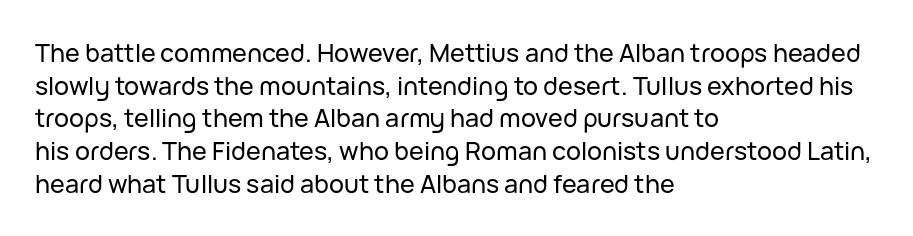
The image shows 25 px text type, upright; set left-aligned, normal line spacing (1.31x), normal letter spacing, not underlined.
